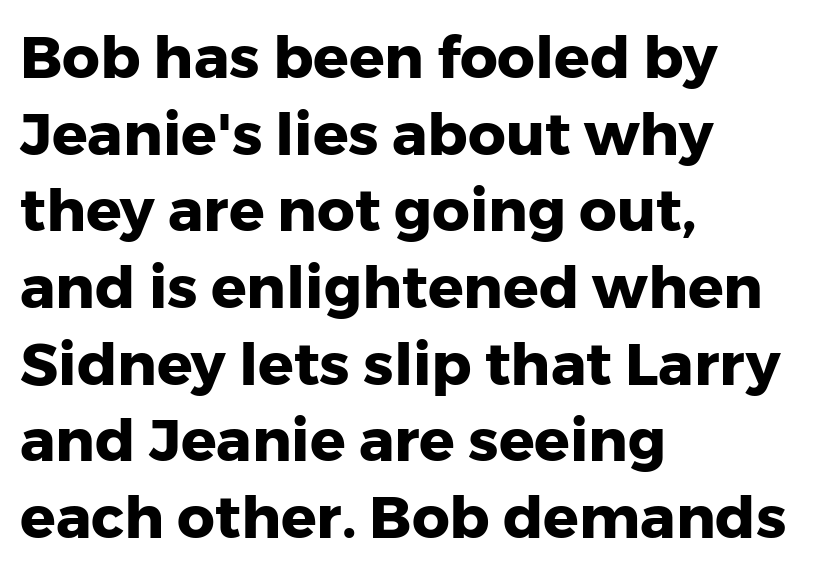
The passage shown is emphatically bold. The passage shown has conventional tracking throughout. Layout note: lines flush left. Do the letters lean? They stand straight.
